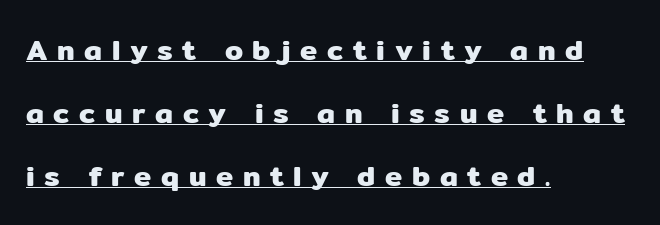
Character widths vary here, with narrow letters taking less room than wide ones. Look at the tracking — it's clearly loosened, letters drifting apart. Line spacing here is loose. The passage shown is underscored from start to finish.
